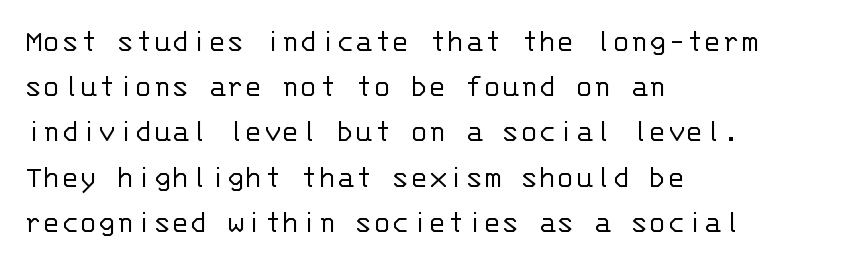
Q: Is the text bold? A: No.
Q: Is the text italic (slanted)? A: No, it is upright.
Q: Is the typeface a serif or a sans-serif typeface? A: Sans-serif.
Q: Is the text underlined? A: No.
Q: How is the paragraph aligned? A: Left-aligned.
Q: Is the spacing between letters normal or unusually wide? A: Normal.
Q: Is the spacing between lines tight, normal or loose? A: Normal.
Q: Width (condensed, normal, or wide)? A: Normal.
Q: Stroke contrast? A: Low.
Q: x-height? A: Large.
Q: Monospaced? A: Yes.
